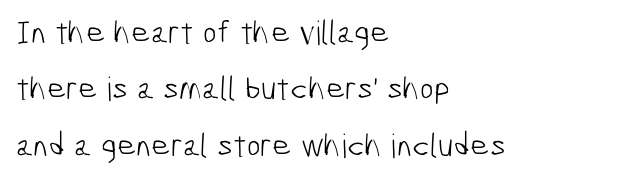
Stroke thickness stays within the range of a standard reading face or lighter. Think of a printed novel: that variable character pitch is what you see here. Nope, no serifs anywhere on these letters. Words float on clear page, feet unadorned. The typesetter chose a ragged-right arrangement here. Is the letter spacing exaggerated? No — it looks like the ordinary default.
